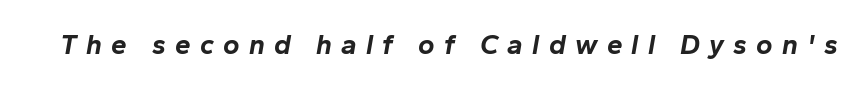
{"italic": "yes", "lean": "right", "slant_degrees": 10, "bold": "yes", "weight": "bold", "width": "normal", "stroke_contrast": "low", "x_height": "medium", "monospaced": "no", "underline": "no", "letter_spacing": "wide", "letter_spacing_em": 0.33, "glyph_px": 28}
